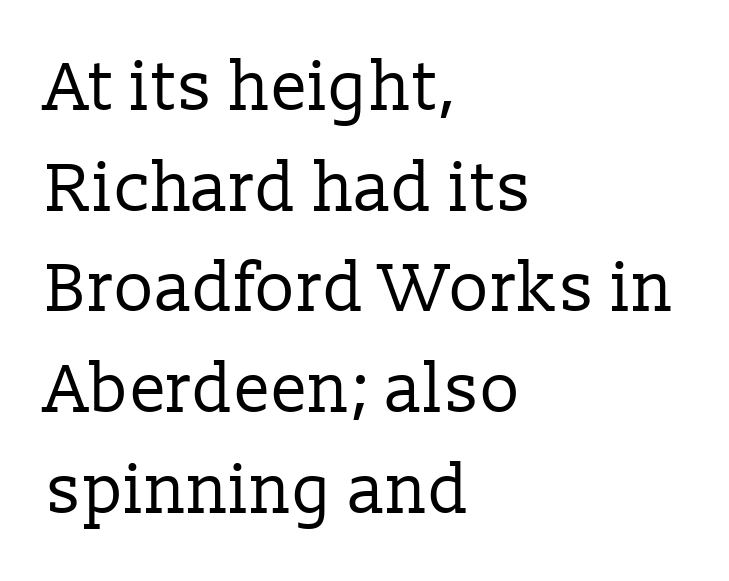
Q: Is the text bold? A: No.
Q: Is the text italic (slanted)? A: No, it is upright.
Q: Is the typeface a serif or a sans-serif typeface? A: Serif.
Q: Is the text underlined? A: No.
Q: How is the paragraph aligned? A: Left-aligned.
Q: Is the spacing between letters normal or unusually wide? A: Normal.
Q: Is the spacing between lines tight, normal or loose? A: Normal.
Q: Width (condensed, normal, or wide)? A: Normal.
Q: Stroke contrast? A: Low.
Q: x-height? A: Medium.
Q: Monospaced? A: No.
